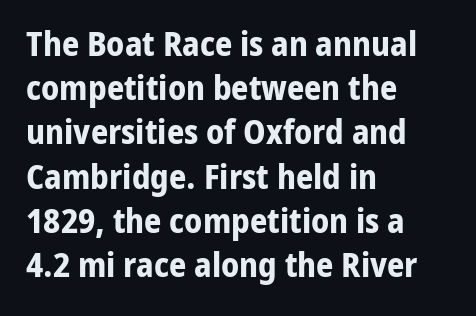
{"serif": "no", "italic": "no", "bold": "yes", "weight": "bold", "width": "normal", "stroke_contrast": "low", "x_height": "medium", "monospaced": "no", "underline": "no", "align": "left", "line_spacing": "normal", "line_spacing_ratio": 1.3, "letter_spacing": "normal", "letter_spacing_em": 0.0, "glyph_px": 34}
